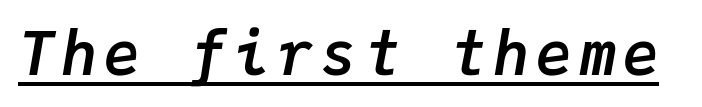
The string is rendered with underlining switched on. You could count columns in this text — the font is strictly monospaced. Students, this is bold: see how much ink each stroke carries. Looking at the ascenders, they clearly lean.
